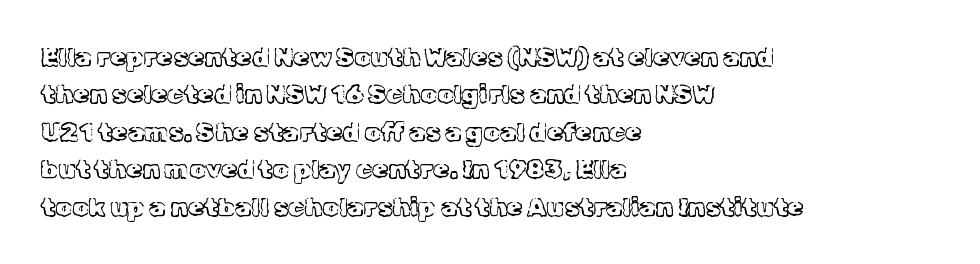
Q: Is the text bold? A: No.
Q: Is the text italic (slanted)? A: No, it is upright.
Q: Is the text underlined? A: No.
Q: How is the paragraph aligned? A: Left-aligned.
Q: Is the spacing between letters normal or unusually wide? A: Normal.
Q: Is the spacing between lines tight, normal or loose? A: Normal.
